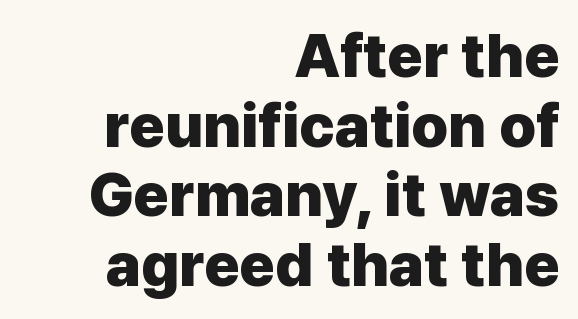
The lines in this sample share a right terminus and differ only in where they begin. Notice how the stems are strictly vertical — no italics here. Does the weight exceed regular? Yes, all the way to bold. Leading is clearly below the norm, producing a dense column. The type is set solid horizontally, with unmodified tracking. Just letters on the line, the space beneath them empty.
